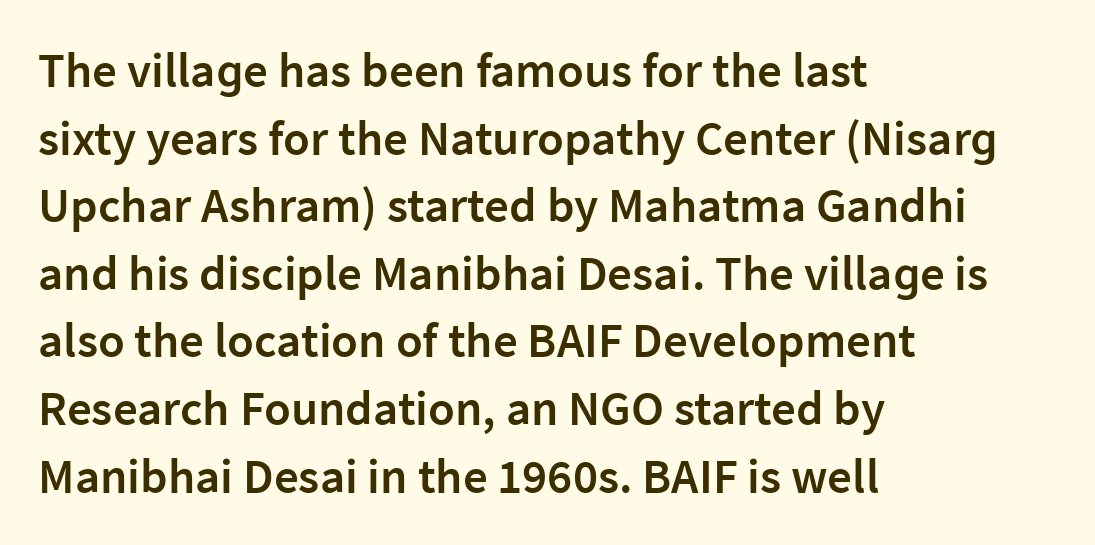
{"serif": "no", "italic": "no", "bold": "semi", "weight": "semibold", "width": "normal", "stroke_contrast": "low", "x_height": "medium", "monospaced": "no", "underline": "no", "align": "left", "line_spacing": "normal", "line_spacing_ratio": 1.38, "letter_spacing": "normal", "letter_spacing_em": 0.0, "glyph_px": 49}
